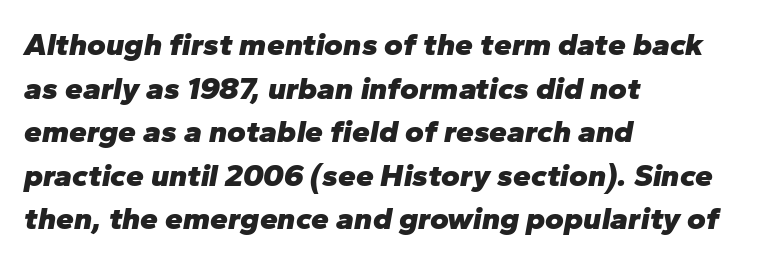
There's an unmistakable incline to the writing here. A clean baseline with only descenders dipping below it. A normal amount of white space separates one row of letters from the next. Is this a fixed-width face? No — the glyphs have proportional, varying widths.
